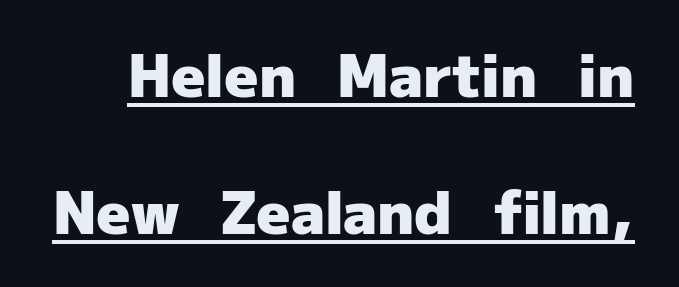
Horizontal bands of white between lines are thick stripes. Nope, no serifs anywhere on these letters. Strong, thick strokes mark this as bold type. This is roman type, the default non-slanted kind.
